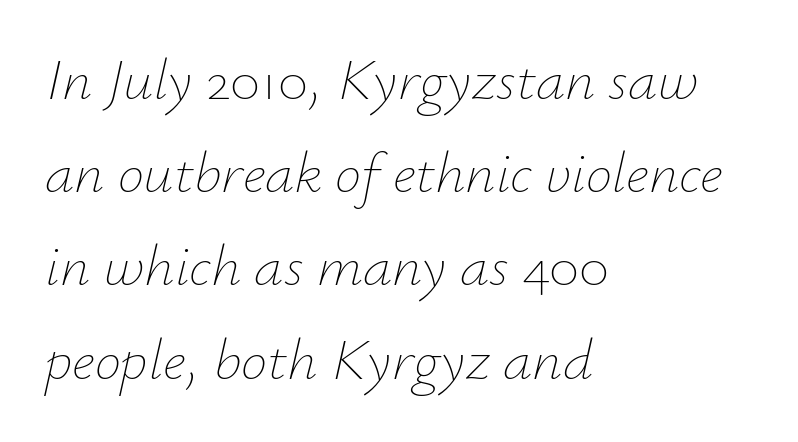
The image shows 59 px thin type, italic (leaning right); set left-aligned, normal line spacing (1.58x), normal letter spacing, not underlined; low stroke contrast and a small x-height.
